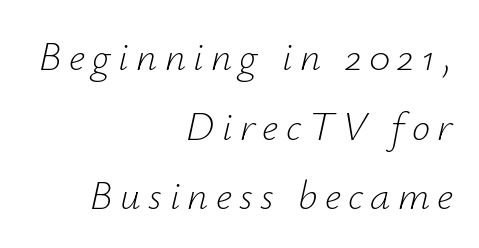
The image shows 41 px light type, italic (leaning right); set right-aligned, normal line spacing (1.7x), not underlined; low stroke contrast and a small x-height.
